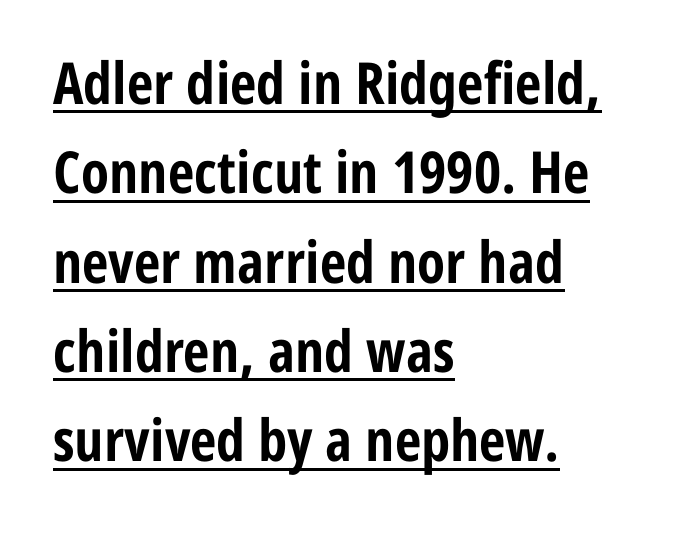
Q: Is the text bold? A: Yes.
Q: Is the text italic (slanted)? A: No, it is upright.
Q: Is the typeface a serif or a sans-serif typeface? A: Sans-serif.
Q: Is the text underlined? A: Yes.
Q: How is the paragraph aligned? A: Left-aligned.
Q: Is the spacing between letters normal or unusually wide? A: Normal.
Q: Is the spacing between lines tight, normal or loose? A: Normal.
Q: Width (condensed, normal, or wide)? A: Condensed.
Q: Stroke contrast? A: Low.
Q: x-height? A: Medium.
Q: Monospaced? A: No.
